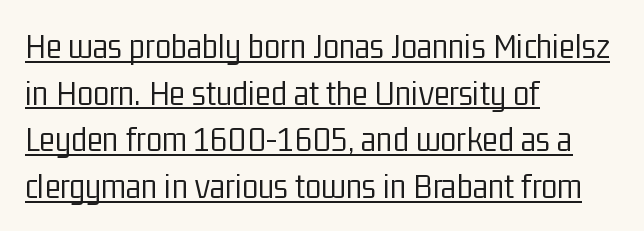
{"serif": "no", "italic": "no", "bold": "no", "weight": "light", "width": "condensed", "stroke_contrast": "low", "x_height": "medium", "monospaced": "no", "underline": "yes", "align": "left", "line_spacing": "normal", "line_spacing_ratio": 1.26, "letter_spacing": "normal", "letter_spacing_em": 0.0, "glyph_px": 37}
